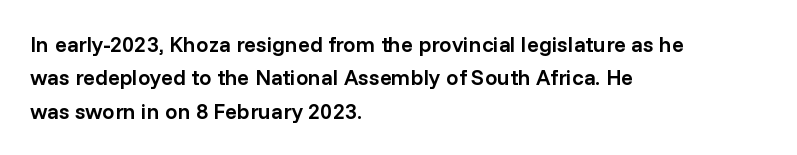
The image shows 22 px text type, upright; set left-aligned, normal line spacing (1.52x), normal letter spacing, not underlined.
